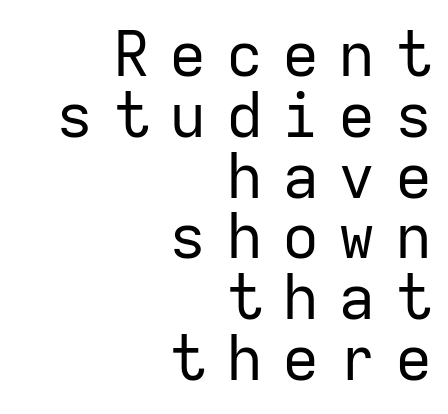
No extra ink here — the face is not bold. Layout note: lines flush right. This is sans-serif lettering, the kind often seen on screens and signage. The passage shown is typed in a monospace face where columns stay perfectly aligned.
